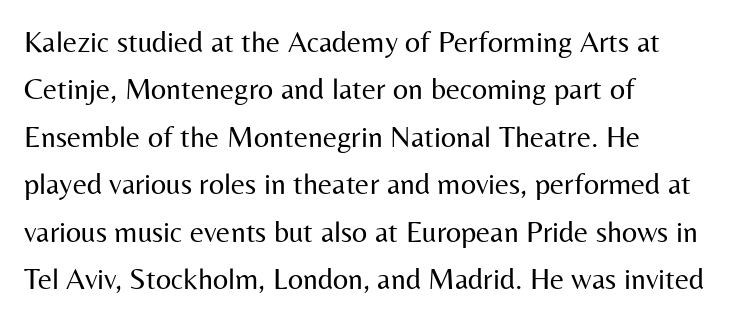
The string is rendered with underlining switched off. Default kerning and tracking; the words read as compact shapes. The type family on display is of the sans-serif kind. A typesetter would call this proportional, since set widths differ per character.
